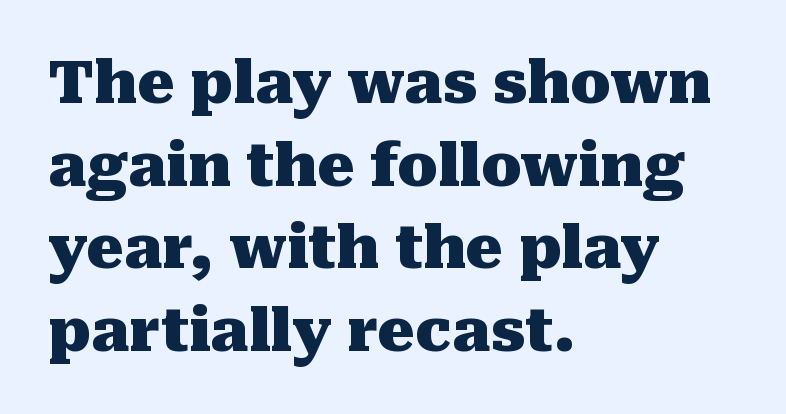
{"serif": "yes", "italic": "no", "bold": "yes", "weight": "heavy", "width": "normal", "stroke_contrast": "medium", "x_height": "medium", "monospaced": "no", "underline": "no", "align": "left", "line_spacing": "normal", "line_spacing_ratio": 1.4, "letter_spacing": "normal", "letter_spacing_em": 0.0, "glyph_px": 59}
